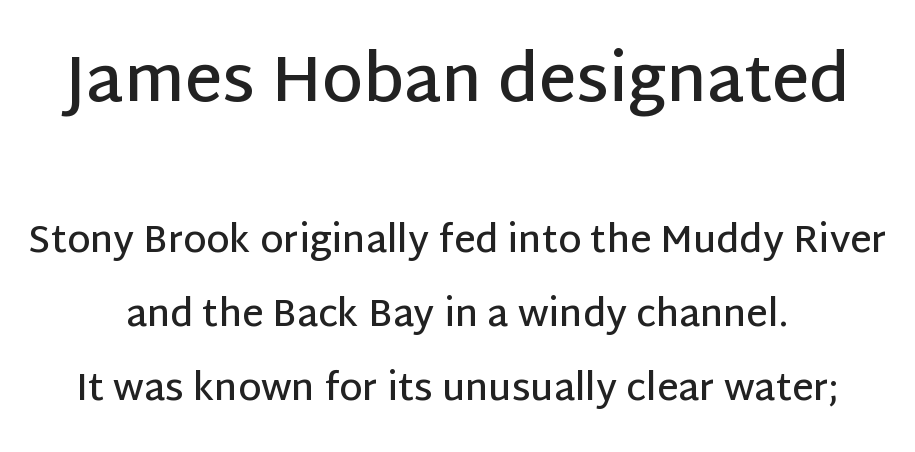
{"serif": "no", "italic": "no", "bold": "semi", "weight": "semibold", "width": "normal", "stroke_contrast": "low", "x_height": "large", "monospaced": "no", "underline": "no", "align": "center", "line_spacing": "loose", "line_spacing_ratio": 2.01, "letter_spacing": "normal", "letter_spacing_em": 0.0, "larger_block": "first", "size_ratio": 1.76, "glyph_px": 65}
